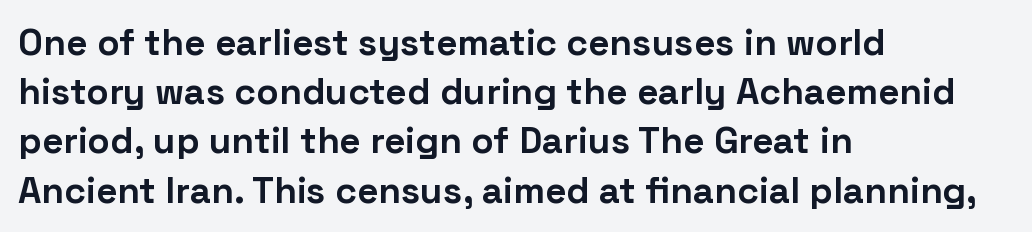
No italicization has been applied; the sample stays upright. What kind of face is this? One without serifs — a sans. Each glyph is drawn with heavy, bold strokes. Baseline-to-baseline distance is the conventional proportion of letter height. The zone under the glyphs is completely vacant.
